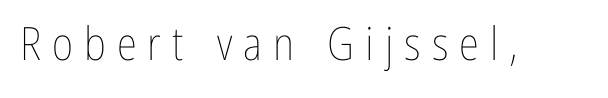
{"italic": "no", "bold": "no", "weight": "thin", "width": "condensed", "stroke_contrast": "low", "x_height": "medium", "monospaced": "no", "underline": "no", "letter_spacing": "wide", "letter_spacing_em": 0.24, "glyph_px": 46}
